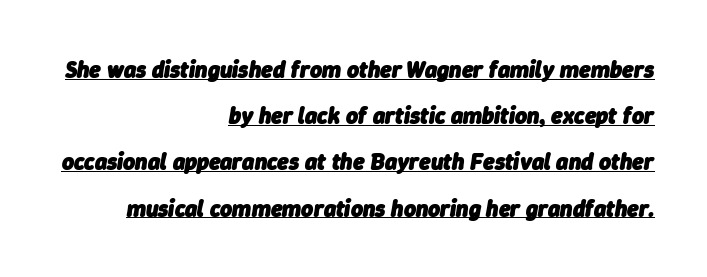
Q: Is the text bold? A: Yes.
Q: Is the text italic (slanted)? A: Yes, it leans right by about 9 degrees.
Q: Is the text underlined? A: Yes.
Q: How is the paragraph aligned? A: Right-aligned.
Q: Is the spacing between letters normal or unusually wide? A: Normal.
Q: Is the spacing between lines tight, normal or loose? A: Loose.
